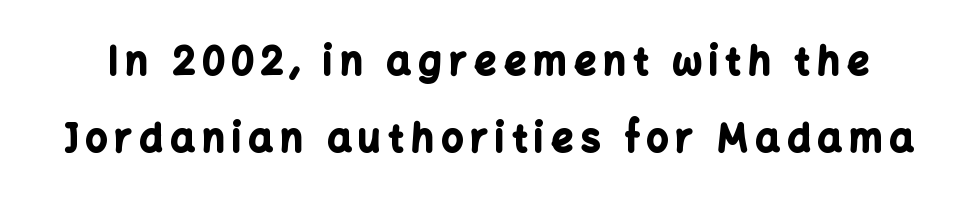
Q: Is the text bold? A: Yes.
Q: Is the text italic (slanted)? A: No, it is upright.
Q: Is the typeface a serif or a sans-serif typeface? A: Sans-serif.
Q: Is the text underlined? A: No.
Q: Is the spacing between letters normal or unusually wide? A: Unusually wide.
Q: Is the spacing between lines tight, normal or loose? A: Loose.
Q: Width (condensed, normal, or wide)? A: Normal.
Q: Stroke contrast? A: Low.
Q: x-height? A: Medium.
Q: Monospaced? A: No.
